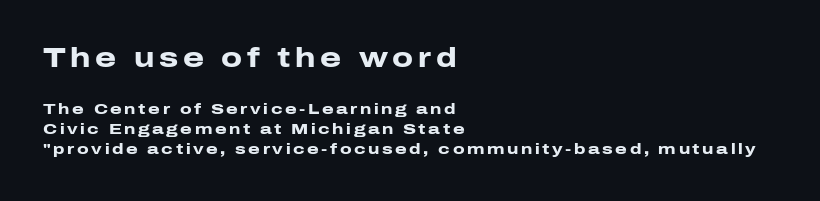
{"italic": "no", "bold": "yes", "underline": "no", "align": "left", "line_spacing": "normal", "line_spacing_ratio": 1.32, "larger_block": "first", "size_ratio": 1.8, "glyph_px": 27}
